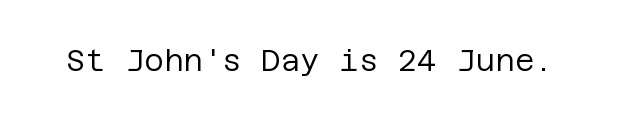
Q: Is the text bold? A: No.
Q: Is the text italic (slanted)? A: No, it is upright.
Q: Is the typeface a serif or a sans-serif typeface? A: Sans-serif.
Q: Is the text underlined? A: No.
Q: Is the spacing between letters normal or unusually wide? A: Normal.
Q: Width (condensed, normal, or wide)? A: Normal.
Q: Stroke contrast? A: Low.
Q: x-height? A: Large.
